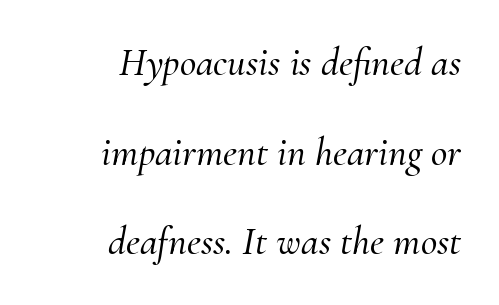
The image shows 40 px serif type, italic (leaning right); set right-aligned, loose line spacing (2.24x), normal letter spacing, not underlined; medium stroke contrast and a small x-height.
